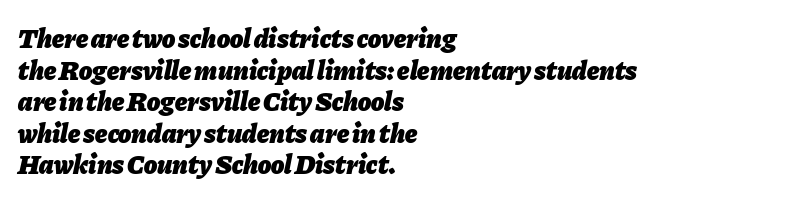
The face used here is rendered with its standard letterfit. These lines carry a lot of weight — the face is fully bold. Rule under the text: the space is simply empty. Tall strokes in this sample are angled rather than plumb. These lines stack with their left ends in a neat column.
